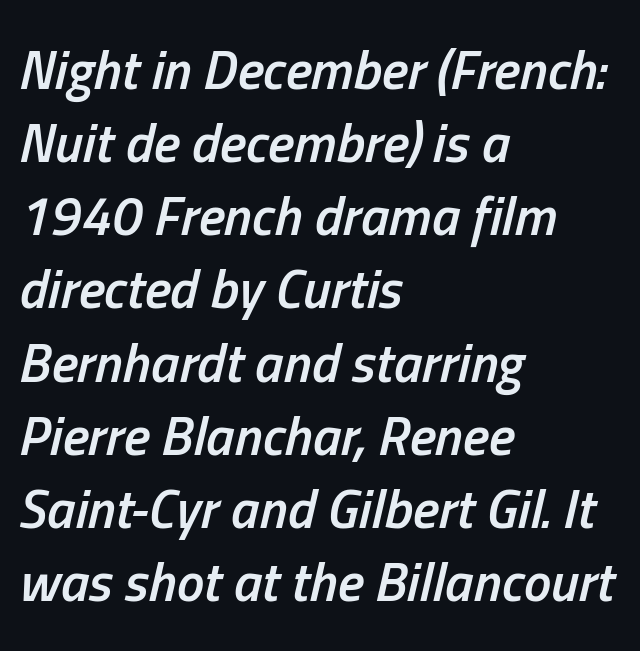
{"italic": "yes", "lean": "right", "slant_degrees": 13, "bold": "semi", "weight": "semibold", "width": "condensed", "stroke_contrast": "low", "x_height": "medium", "monospaced": "no", "underline": "no", "align": "left", "line_spacing": "normal", "line_spacing_ratio": 1.33, "letter_spacing": "normal", "letter_spacing_em": 0.0, "glyph_px": 55}
